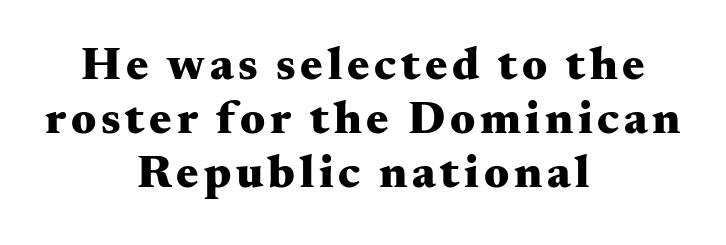
{"serif": "yes", "italic": "no", "bold": "yes", "weight": "heavy", "width": "wide", "stroke_contrast": "medium", "x_height": "small", "monospaced": "no", "underline": "no", "align": "center", "line_spacing": "tight", "line_spacing_ratio": 1.15, "glyph_px": 47}
